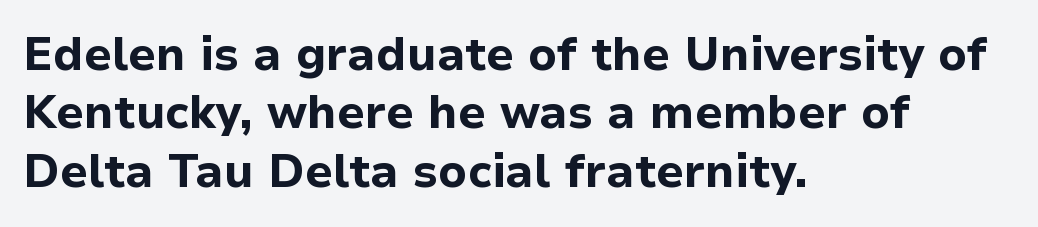
Think of a printed novel: that variable character pitch is what you see here. It's the straight-up-and-down kind of type. The designer left line spacing at the default. Left-aligned paragraph, ragged on the right. The letters are bold, with thick, heavy strokes. The font family rendered here belongs to the sans-serif group.
